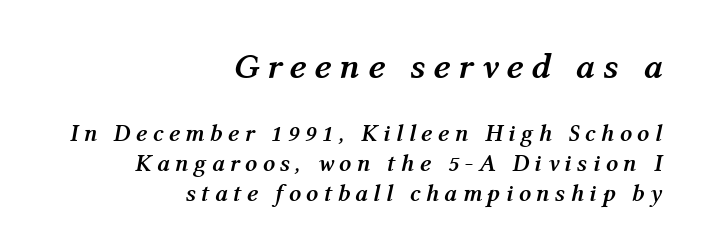
Q: Is the text bold? A: Yes.
Q: Is the text italic (slanted)? A: Yes, it leans right by about 12 degrees.
Q: Is the text underlined? A: No.
Q: How is the paragraph aligned? A: Right-aligned.
Q: Is the spacing between letters normal or unusually wide? A: Unusually wide.
Q: Is the spacing between lines tight, normal or loose? A: Normal.
Q: Which block of text is set in a larger size, the first (top) or the second (bottom)? A: The first (top) one.
Q: Width (condensed, normal, or wide)? A: Normal.
Q: Stroke contrast? A: Medium.
Q: x-height? A: Medium.
Q: Monospaced? A: No.
